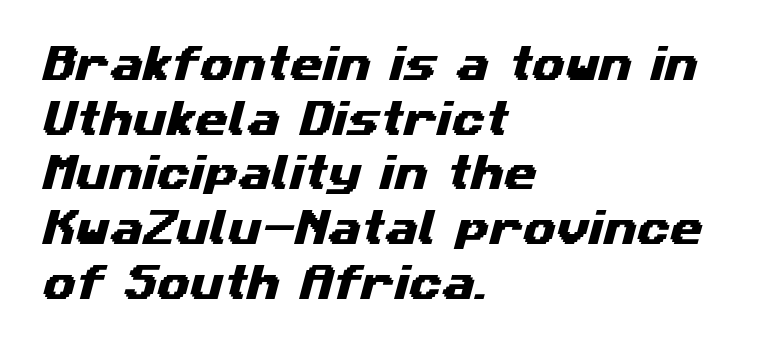
Q: Is the typeface a serif or a sans-serif typeface? A: Sans-serif.
Q: Is the text underlined? A: No.
Q: How is the paragraph aligned? A: Left-aligned.
Q: Is the spacing between letters normal or unusually wide? A: Normal.
Q: Is the spacing between lines tight, normal or loose? A: Normal.
Q: Width (condensed, normal, or wide)? A: Wide.
Q: Stroke contrast? A: Medium.
Q: x-height? A: Medium.
Q: Monospaced? A: No.
